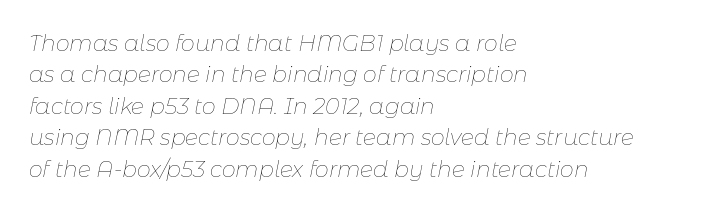
Q: Is the text bold? A: No.
Q: Is the text italic (slanted)? A: Yes, it leans right by about 11 degrees.
Q: Is the text underlined? A: No.
Q: How is the paragraph aligned? A: Left-aligned.
Q: Is the spacing between letters normal or unusually wide? A: Normal.
Q: Is the spacing between lines tight, normal or loose? A: Normal.
